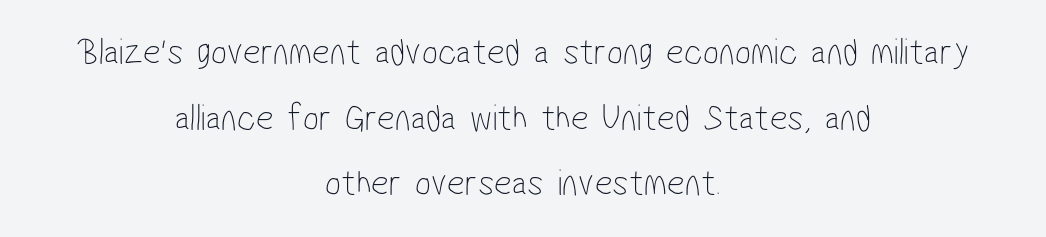
The image shows 38 px thin, condensed sans-serif type; set centered, line spacing 1.73x, normal letter spacing, not underlined; low stroke contrast and a medium x-height.
